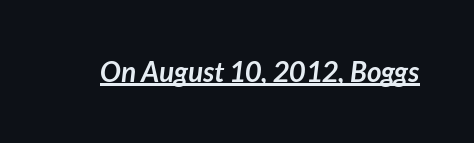
{"serif": "no", "bold": "yes", "weight": "semibold", "width": "normal", "stroke_contrast": "low", "x_height": "medium", "monospaced": "no", "underline": "yes", "letter_spacing": "normal", "letter_spacing_em": 0.0, "glyph_px": 28}
